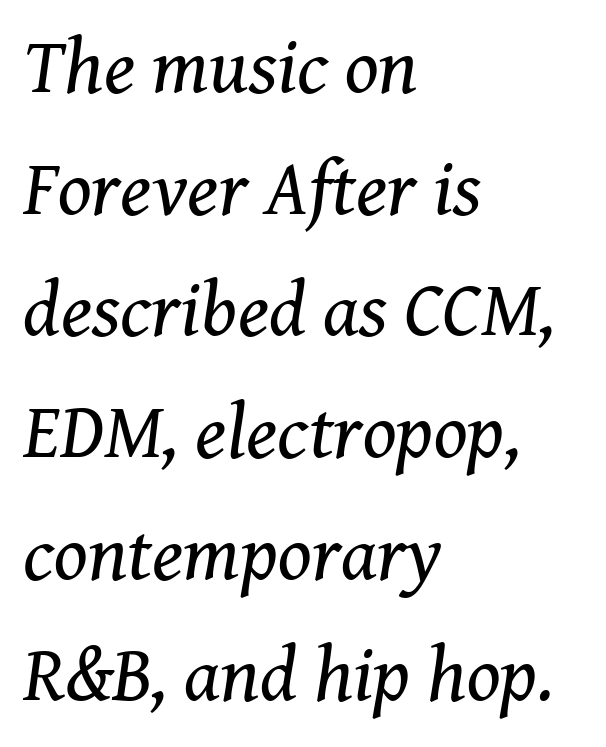
Q: Is the text bold? A: No.
Q: Is the text italic (slanted)? A: Yes, it leans right by about 8 degrees.
Q: Is the typeface a serif or a sans-serif typeface? A: Serif.
Q: Is the text underlined? A: No.
Q: How is the paragraph aligned? A: Left-aligned.
Q: Is the spacing between letters normal or unusually wide? A: Normal.
Q: Is the spacing between lines tight, normal or loose? A: Normal.
Q: Width (condensed, normal, or wide)? A: Normal.
Q: Stroke contrast? A: Medium.
Q: x-height? A: Medium.
Q: Monospaced? A: No.
